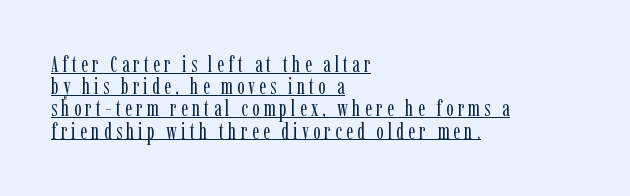
{"italic": "no", "bold": "no", "underline": "yes", "align": "left", "line_spacing": "tight", "line_spacing_ratio": 1.01, "glyph_px": 22}
